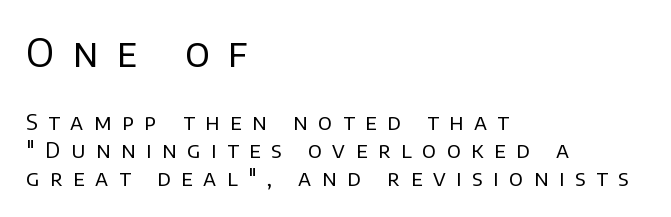
The image shows 39 px regular-weight sans-serif type, upright; set left-aligned, normal line spacing (1.27x), unusually wide letter spacing (+0.48 em), not underlined; the first (top) block is 1.77x larger; low stroke contrast and a large x-height.
